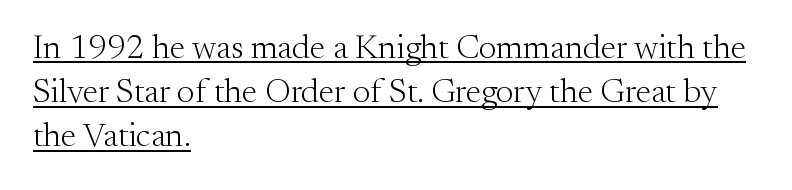
Q: Is the text bold? A: No.
Q: Is the text italic (slanted)? A: No, it is upright.
Q: Is the typeface a serif or a sans-serif typeface? A: Serif.
Q: Is the text underlined? A: Yes.
Q: How is the paragraph aligned? A: Left-aligned.
Q: Is the spacing between letters normal or unusually wide? A: Normal.
Q: Is the spacing between lines tight, normal or loose? A: Normal.
Q: Width (condensed, normal, or wide)? A: Normal.
Q: Stroke contrast? A: Medium.
Q: x-height? A: Small.
Q: Monospaced? A: No.
